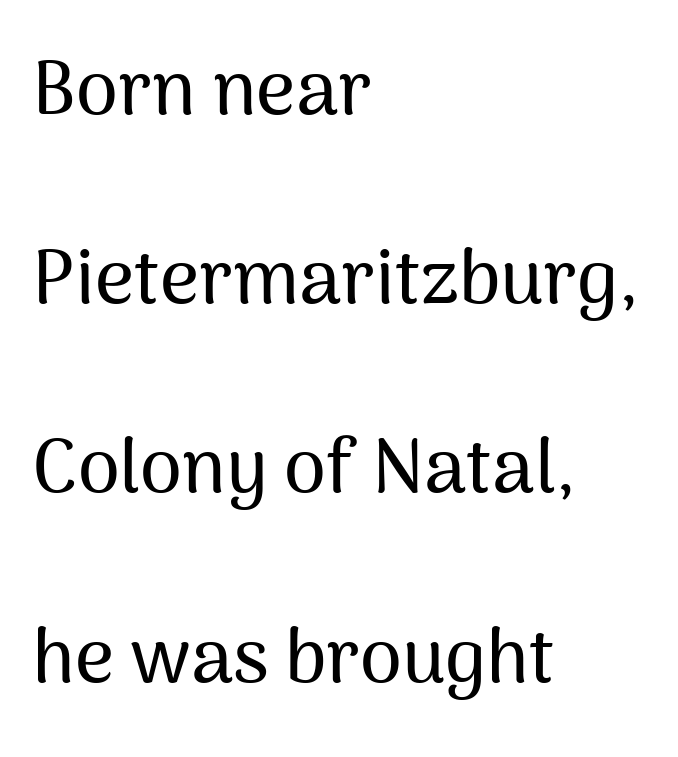
Q: Is the text italic (slanted)? A: No, it is upright.
Q: Is the typeface a serif or a sans-serif typeface? A: Sans-serif.
Q: Is the text underlined? A: No.
Q: How is the paragraph aligned? A: Left-aligned.
Q: Is the spacing between letters normal or unusually wide? A: Normal.
Q: Is the spacing between lines tight, normal or loose? A: Loose.
Q: Width (condensed, normal, or wide)? A: Normal.
Q: Stroke contrast? A: Medium.
Q: x-height? A: Medium.
Q: Monospaced? A: No.
